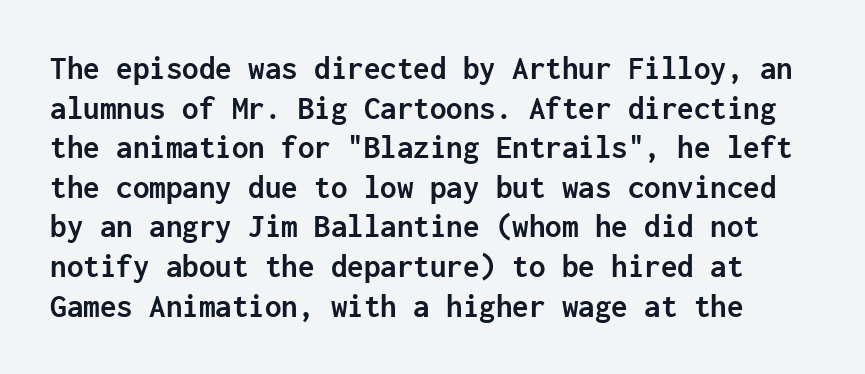
{"serif": "no", "italic": "no", "bold": "yes", "weight": "semibold", "width": "normal", "stroke_contrast": "low", "x_height": "medium", "monospaced": "yes", "underline": "no", "line_spacing_ratio": 1.2, "letter_spacing": "normal", "letter_spacing_em": 0.0, "glyph_px": 33}
